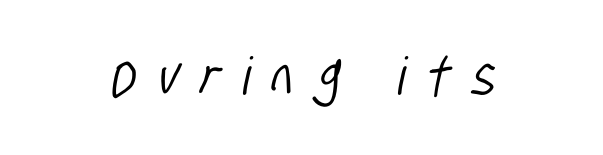
The image shows 52 px condensed sans-serif type; set unusually wide letter spacing (+0.43 em), not underlined; low stroke contrast and a large x-height.
